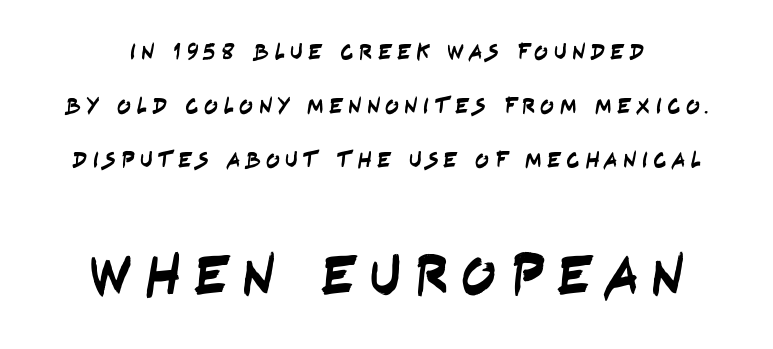
The image shows 58 px condensed sans-serif type; set loose line spacing (2.34x), unusually wide letter spacing (+0.22 em), not underlined; the second (bottom) block is 2.52x larger; low stroke contrast and a large x-height.
